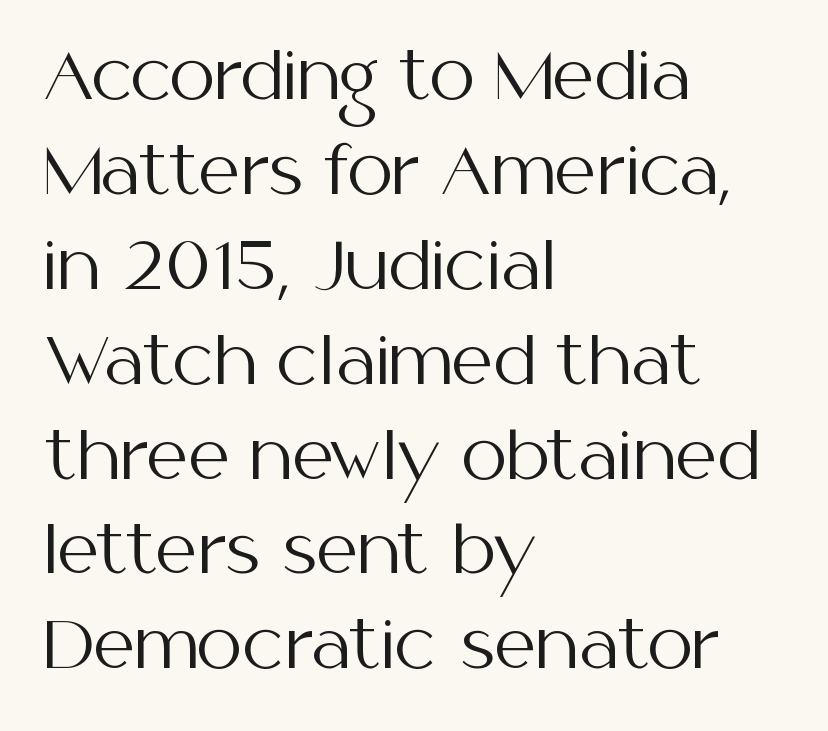
The image shows 65 px regular-weight sans-serif type, upright; set left-aligned, normal line spacing (1.46x), normal letter spacing, not underlined; medium stroke contrast and a medium x-height.
